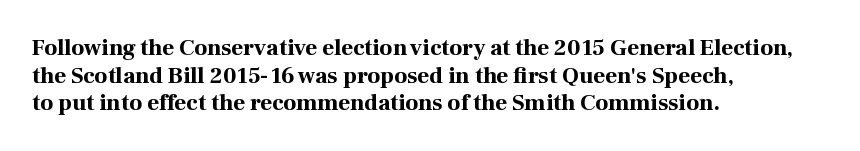
The letters stand upright; this is a roman face. Each word holds together tightly as a unit, with standard inter-letter gaps. Underline: absent. Notice how thick the strokes are: this is what a full bold looks like. The setting favours the left margin, as ordinary paragraphs usually do.
